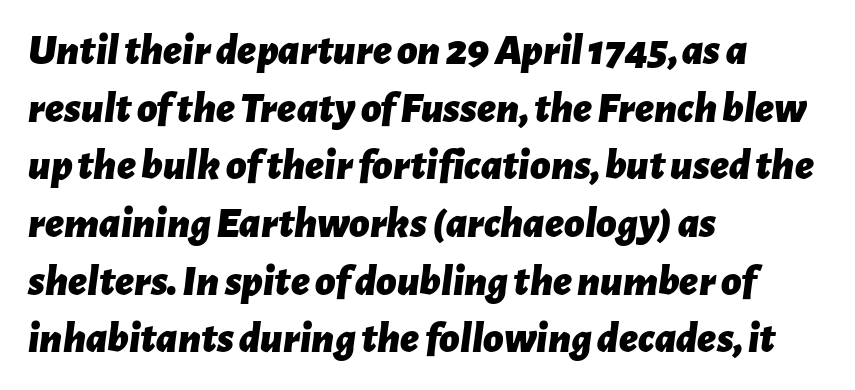
The image shows 44 px bold type, italic (leaning right); set left-aligned, normal line spacing (1.31x), normal letter spacing, not underlined; low stroke contrast and a medium x-height.
